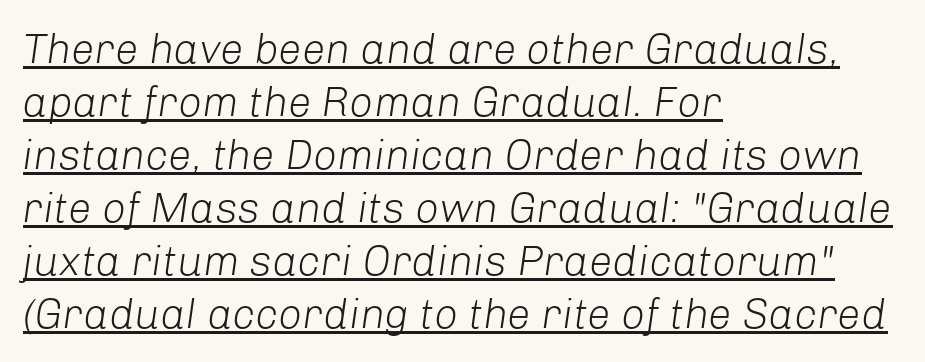
In terms of leading, this rendering sits right in the middle. Where is the straight margin? On the left. Is this a fixed-width face? No — the glyphs have proportional, varying widths. The passage shown is not bold in any degree. A typesetter would mark this as italic.
